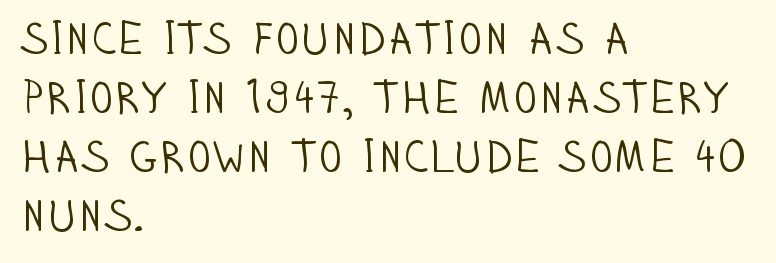
Is there much room between lines? A standard amount, neither cramped nor airy. The tracking reads as untouched default to a designer's eye. Type without underlining. A typesetter would call this proportional, since set widths differ per character.
